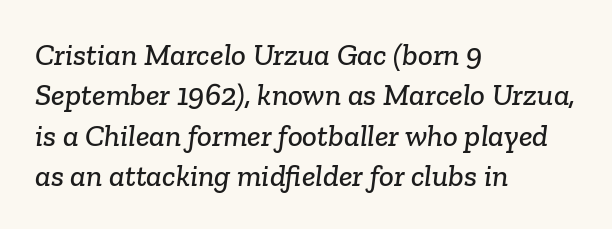
Is this a sans? No — the strokes have serifs. A typesetter would call this proportional, since set widths differ per character. The string is rendered with underlining switched off. Honestly, the letter spacing is just normal — you wouldn't notice it. The rows are spaced the way most documents space them. The lines in this sample share a left origin and differ only in where they stop.
